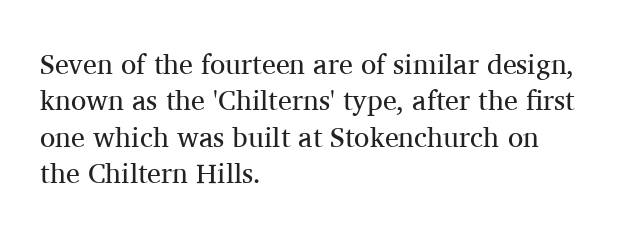
Q: Is the text bold? A: No.
Q: Is the text italic (slanted)? A: No, it is upright.
Q: Is the typeface a serif or a sans-serif typeface? A: Serif.
Q: Is the text underlined? A: No.
Q: How is the paragraph aligned? A: Left-aligned.
Q: Is the spacing between letters normal or unusually wide? A: Normal.
Q: Is the spacing between lines tight, normal or loose? A: Normal.
Q: Width (condensed, normal, or wide)? A: Normal.
Q: Stroke contrast? A: Medium.
Q: x-height? A: Medium.
Q: Monospaced? A: No.
